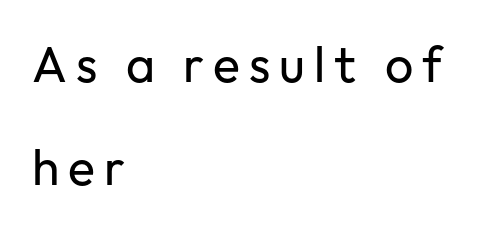
{"serif": "no", "italic": "no", "bold": "no", "weight": "regular", "width": "normal", "stroke_contrast": "low", "x_height": "medium", "monospaced": "no", "underline": "no", "align": "left", "line_spacing": "loose", "line_spacing_ratio": 2.07, "glyph_px": 50}
